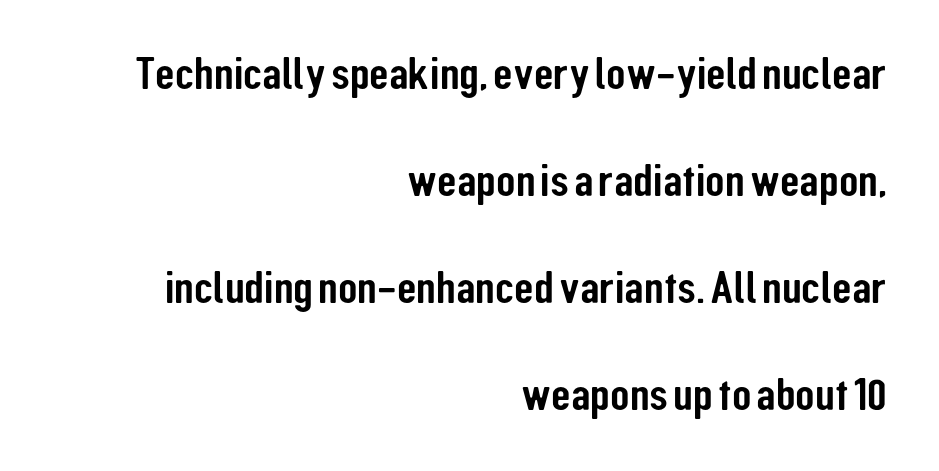
Q: Is the text italic (slanted)? A: No, it is upright.
Q: Is the typeface a serif or a sans-serif typeface? A: Sans-serif.
Q: Is the text underlined? A: No.
Q: How is the paragraph aligned? A: Right-aligned.
Q: Is the spacing between letters normal or unusually wide? A: Normal.
Q: Is the spacing between lines tight, normal or loose? A: Loose.
Q: Width (condensed, normal, or wide)? A: Condensed.
Q: Stroke contrast? A: Low.
Q: x-height? A: Medium.
Q: Monospaced? A: No.
